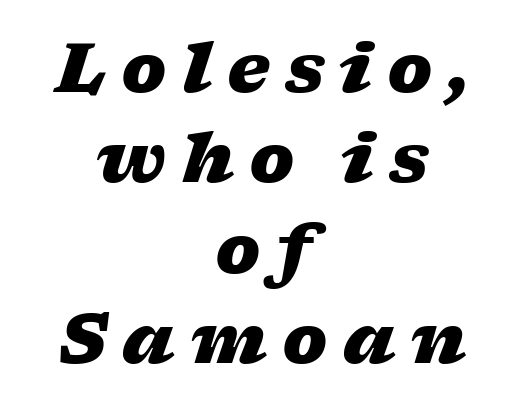
The image shows 68 px heavy, wide type, italic (leaning right); set centered, normal line spacing (1.33x), unusually wide letter spacing (+0.22 em), not underlined; low stroke contrast and a medium x-height.
